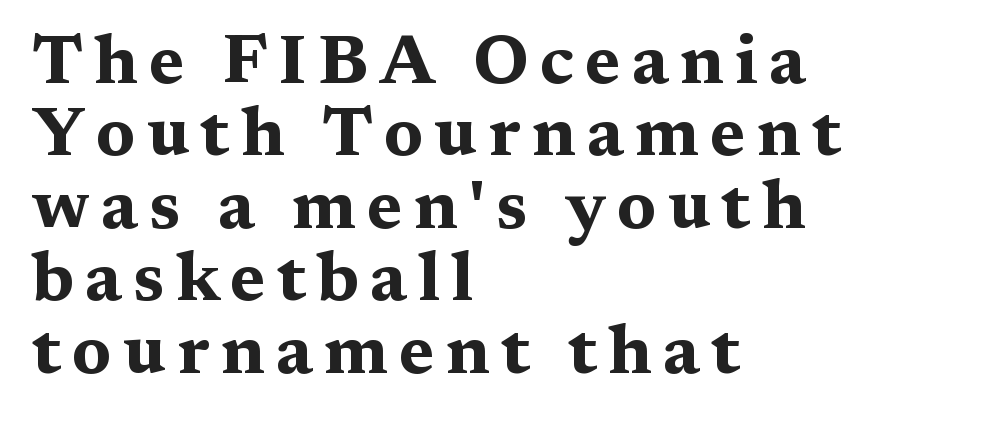
The image shows 69 px bold, wide serif type, upright; set left-aligned, tight line spacing (1.05x), not underlined; medium stroke contrast and a medium x-height.
